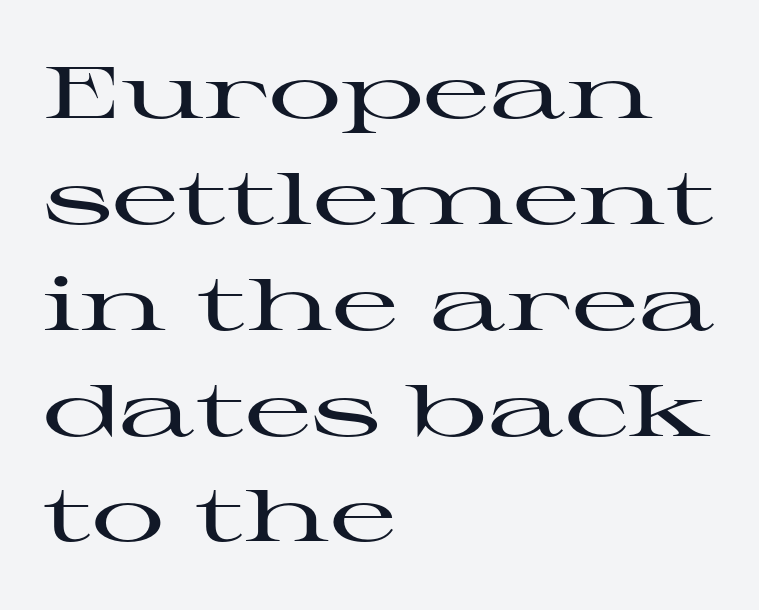
{"serif": "yes", "italic": "no", "width": "wide", "stroke_contrast": "high", "x_height": "medium", "monospaced": "no", "underline": "no", "align": "left", "line_spacing": "normal", "line_spacing_ratio": 1.45, "letter_spacing": "normal", "letter_spacing_em": 0.0, "glyph_px": 73}
